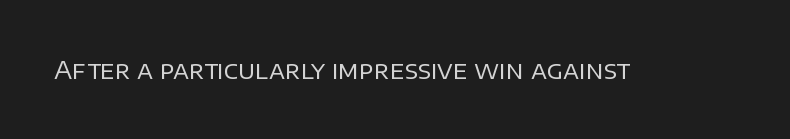
Only glyphs here, with clear space below each row. Notice how the stems are strictly vertical — no italics here. Between one letter and the next there's only the usual sliver of space. Is this a heavy cut? Hardly; it is regular or lighter.
